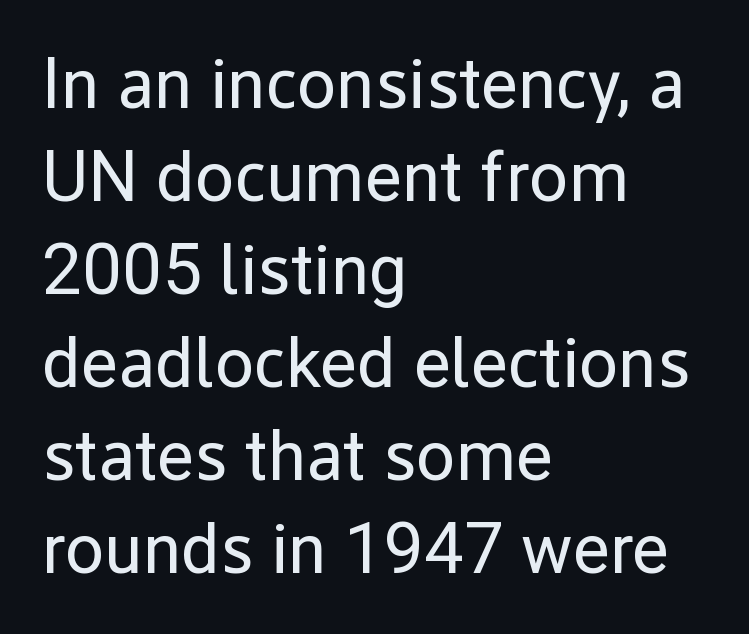
Stroke thickness stays within the range of a standard reading face or lighter. Where is the straight margin? On the left. Does the type have serifs? No, each stem ends abruptly. In terms of leading, this rendering sits right in the middle.
